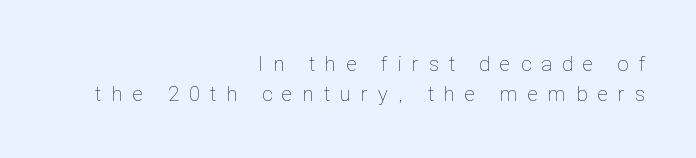
Loose tracking; the words dissolve into strings of separated letters. Stem width sits at or under what a default text font uses. No word sits above an underline. Notice how the stems are strictly vertical — no italics here.
